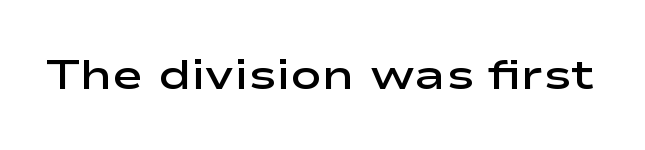
{"serif": "no", "italic": "no", "bold": "semi", "weight": "semibold", "width": "wide", "stroke_contrast": "low", "x_height": "medium", "monospaced": "no", "underline": "no", "letter_spacing": "normal", "letter_spacing_em": 0.0, "glyph_px": 42}
